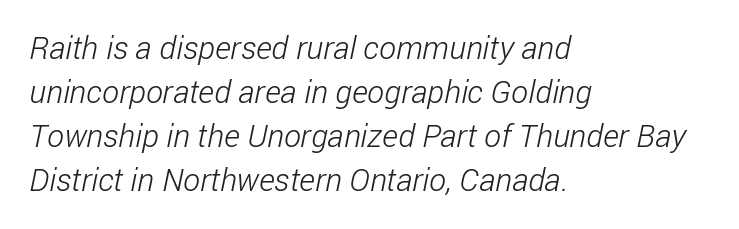
Q: Is the text bold? A: No.
Q: Is the typeface a serif or a sans-serif typeface? A: Sans-serif.
Q: Is the text underlined? A: No.
Q: How is the paragraph aligned? A: Left-aligned.
Q: Is the spacing between letters normal or unusually wide? A: Normal.
Q: Is the spacing between lines tight, normal or loose? A: Normal.
Q: Width (condensed, normal, or wide)? A: Condensed.
Q: Stroke contrast? A: Low.
Q: x-height? A: Medium.
Q: Monospaced? A: No.
